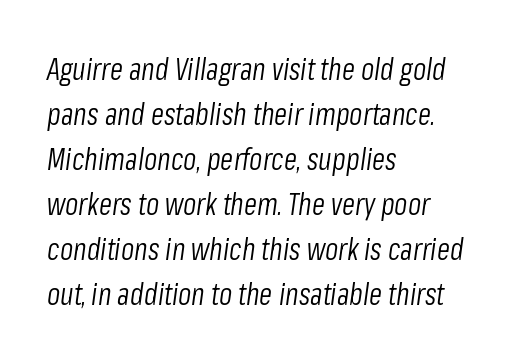
Q: Is the text bold? A: No.
Q: Is the text italic (slanted)? A: Yes, it leans right by about 8 degrees.
Q: Is the text underlined? A: No.
Q: How is the paragraph aligned? A: Left-aligned.
Q: Is the spacing between letters normal or unusually wide? A: Normal.
Q: Is the spacing between lines tight, normal or loose? A: Normal.
Q: Width (condensed, normal, or wide)? A: Condensed.
Q: Stroke contrast? A: Low.
Q: x-height? A: Medium.
Q: Monospaced? A: No.
